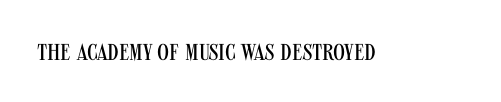
The type is set solid horizontally, with unmodified tracking. Words float on clear page, feet unadorned. A quiet, ordinary-to-light weight characterises the typeface. The type sits square on the baseline with zero lean.
